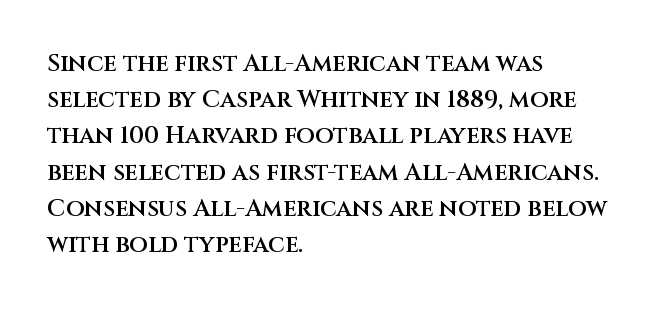
The image shows 24 px text type, upright; set left-aligned, normal line spacing (1.51x), normal letter spacing, not underlined.
